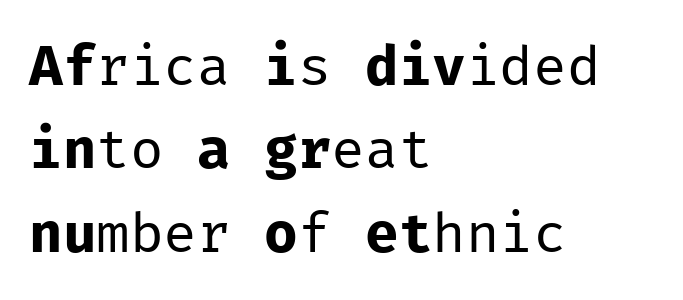
Short and long lines alike share a common starting point at left. Anything drawn beneath the words? Only blank space. Upright lettering throughout. The horizontal fit of the characters is conventional and even.
